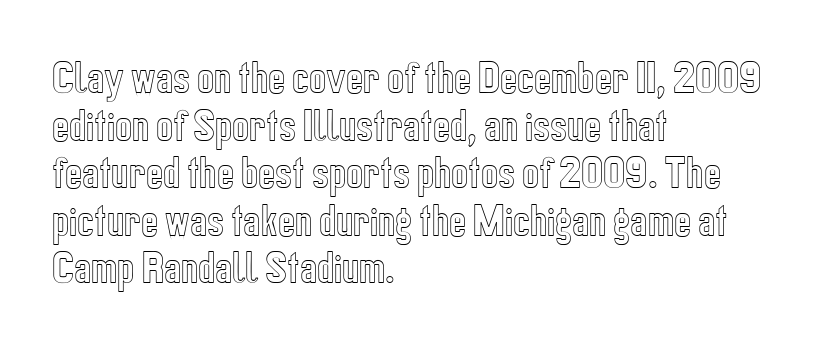
The image shows 36 px condensed type, upright; set left-aligned, normal line spacing (1.32x), normal letter spacing, not underlined; a medium x-height.
